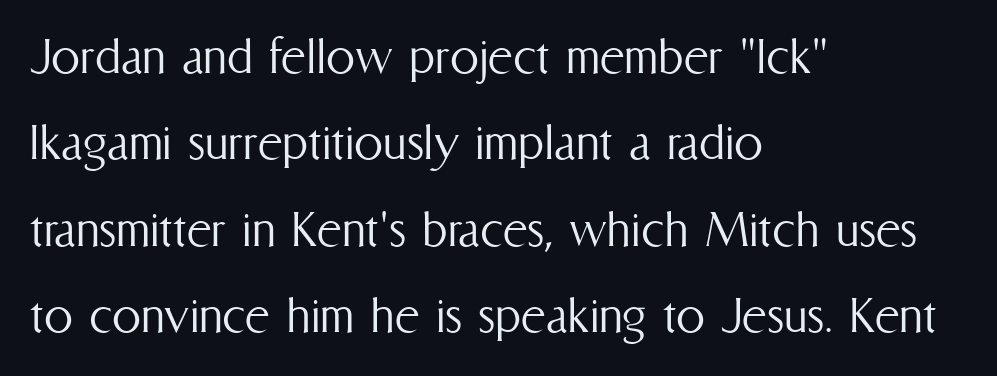
If you measured baseline to baseline, you'd find a middling distance. The type is set solid horizontally, with unmodified tracking. The axis of the letterforms is exactly vertical. Any mark beneath the type? The region is blank. If you drew a ruler down the left edge, every line would touch it.
